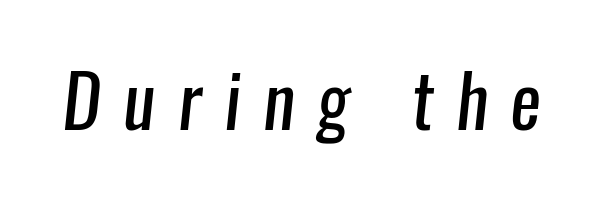
{"serif": "no", "bold": "no", "weight": "regular", "width": "condensed", "stroke_contrast": "low", "x_height": "medium", "monospaced": "no", "underline": "no", "letter_spacing": "wide", "letter_spacing_em": 0.31, "glyph_px": 73}
